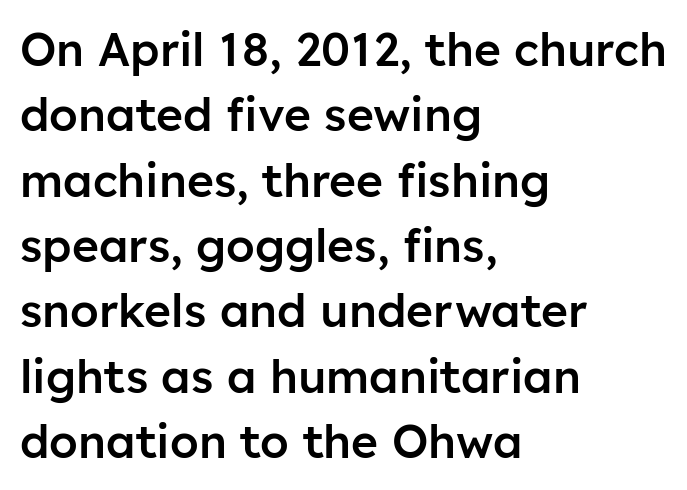
Q: Is the text bold? A: Semi-bold.
Q: Is the text italic (slanted)? A: No, it is upright.
Q: Is the typeface a serif or a sans-serif typeface? A: Sans-serif.
Q: Is the text underlined? A: No.
Q: How is the paragraph aligned? A: Left-aligned.
Q: Is the spacing between letters normal or unusually wide? A: Normal.
Q: Is the spacing between lines tight, normal or loose? A: Normal.
Q: Width (condensed, normal, or wide)? A: Normal.
Q: Stroke contrast? A: Low.
Q: x-height? A: Medium.
Q: Monospaced? A: No.
